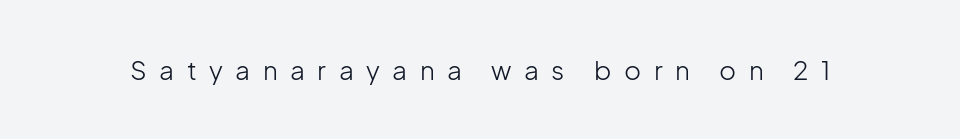
Q: Is the text bold? A: No.
Q: Is the text italic (slanted)? A: No, it is upright.
Q: Is the text underlined? A: No.
Q: Is the spacing between letters normal or unusually wide? A: Unusually wide.
